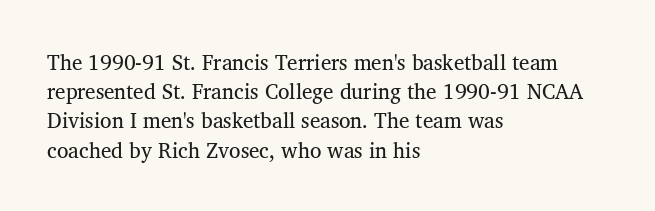
The image shows 21 px text type, upright; set left-aligned, normal line spacing (1.39x), normal letter spacing, not underlined.
